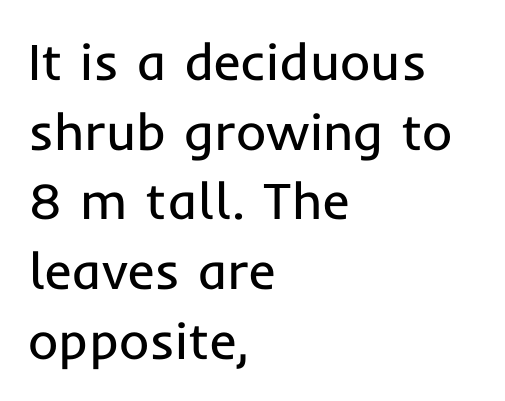
Q: Is the text bold? A: No.
Q: Is the text italic (slanted)? A: No, it is upright.
Q: Is the typeface a serif or a sans-serif typeface? A: Sans-serif.
Q: Is the text underlined? A: No.
Q: How is the paragraph aligned? A: Left-aligned.
Q: Is the spacing between letters normal or unusually wide? A: Normal.
Q: Is the spacing between lines tight, normal or loose? A: Normal.
Q: Width (condensed, normal, or wide)? A: Normal.
Q: Stroke contrast? A: Low.
Q: x-height? A: Medium.
Q: Monospaced? A: No.
